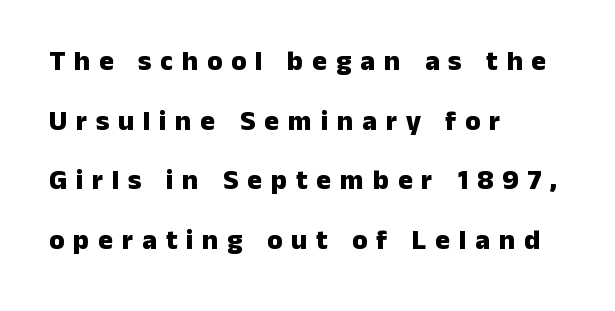
The image shows 28 px heavy sans-serif type, upright; set left-aligned, loose line spacing (2.13x), unusually wide letter spacing (+0.31 em), not underlined; low stroke contrast and a medium x-height.
